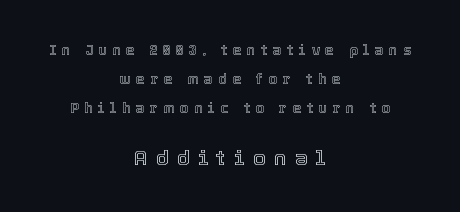
The image shows 21 px text type, upright; set centered, loose line spacing (2.07x), unusually wide letter spacing (+0.39 em), not underlined; the second (bottom) block is 1.5x larger.
